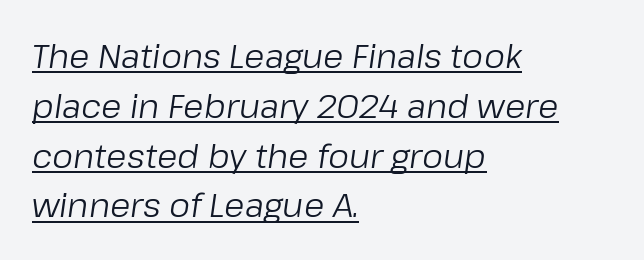
The image shows 33 px regular-weight type, italic (leaning right); set left-aligned, normal line spacing (1.51x), normal letter spacing, underlined; low stroke contrast and a medium x-height.
